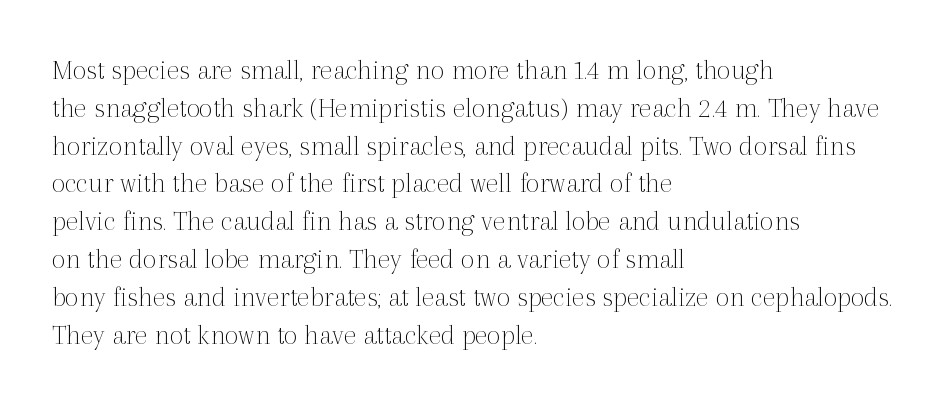
The image shows 30 px thin serif type, upright; set left-aligned, normal line spacing (1.26x), normal letter spacing, not underlined; a medium x-height.
